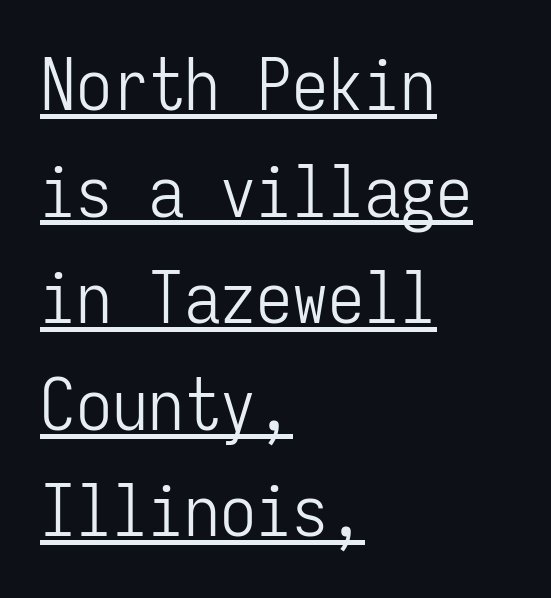
Q: Is the text bold? A: No.
Q: Is the text italic (slanted)? A: No, it is upright.
Q: Is the typeface a serif or a sans-serif typeface? A: Sans-serif.
Q: Is the text underlined? A: Yes.
Q: How is the paragraph aligned? A: Left-aligned.
Q: Is the spacing between letters normal or unusually wide? A: Normal.
Q: Is the spacing between lines tight, normal or loose? A: Normal.
Q: Width (condensed, normal, or wide)? A: Condensed.
Q: Stroke contrast? A: Low.
Q: x-height? A: Medium.
Q: Monospaced? A: Yes.
